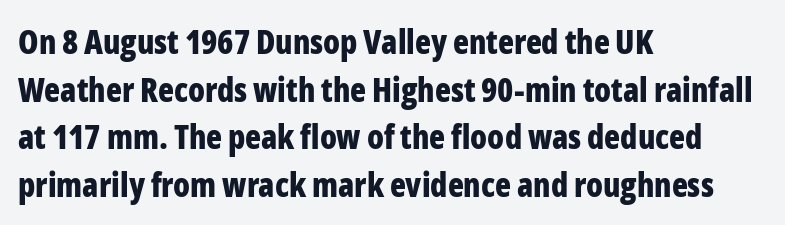
Where is the straight margin? On the left. The line texture is even and compact thanks to regular tracking. A normal amount of white space separates one row of letters from the next. Anything drawn beneath the words? Only blank space. Italic: no, the glyphs are upright roman. The rendering uses natural spacing where letterforms have individual widths.
